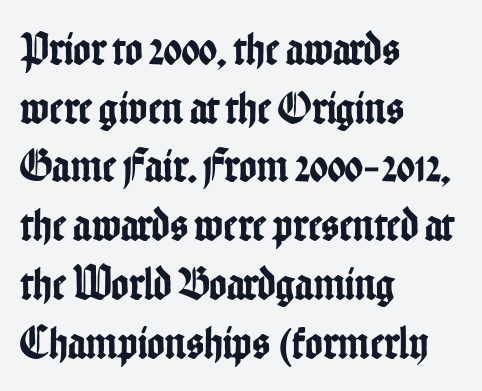
Whoever set this chose a conventional vertical rhythm. Nobody touched the tracking dial on this one. Grotesque or geometric, the face here clearly has no serifs. Every row of glyphs begins at an identical x-position on the left. Think of a printed novel: that variable character pitch is what you see here.
